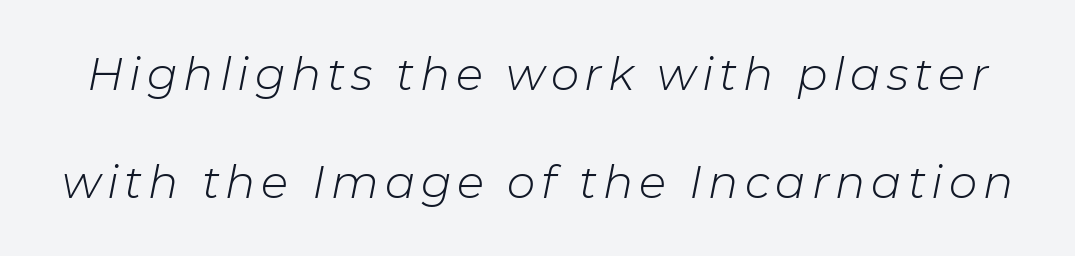
{"italic": "yes", "lean": "right", "slant_degrees": 11, "bold": "no", "weight": "light", "width": "normal", "stroke_contrast": "low", "x_height": "medium", "monospaced": "no", "underline": "no", "line_spacing": "loose", "line_spacing_ratio": 2.4, "glyph_px": 45}
